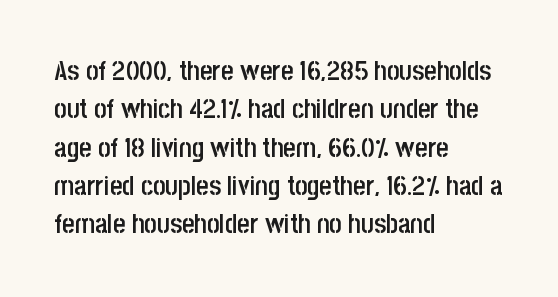
Q: Is the text bold? A: Semi-bold.
Q: Is the text italic (slanted)? A: No, it is upright.
Q: Is the text underlined? A: No.
Q: How is the paragraph aligned? A: Left-aligned.
Q: Is the spacing between letters normal or unusually wide? A: Normal.
Q: Is the spacing between lines tight, normal or loose? A: Normal.
